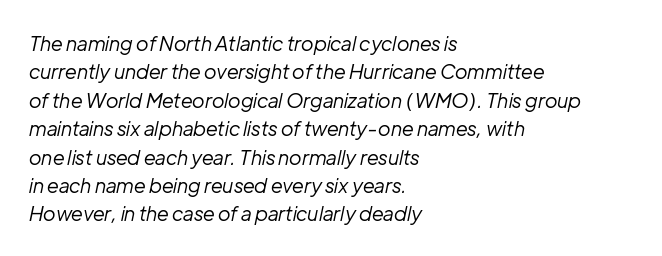
These lines stack with their left ends in a neat column. Regarding leading, the lines here are spaced in the standard way. Every character sits at an angle, as italics do. Only glyphs here, with clear space below each row. Short note: letters normally spaced.
